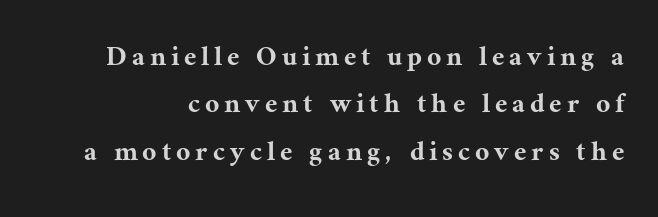
Q: Is the text italic (slanted)? A: No, it is upright.
Q: Is the typeface a serif or a sans-serif typeface? A: Serif.
Q: Is the text underlined? A: No.
Q: Is the spacing between lines tight, normal or loose? A: Normal.
Q: Width (condensed, normal, or wide)? A: Normal.
Q: Stroke contrast? A: Medium.
Q: x-height? A: Medium.
Q: Monospaced? A: No.
